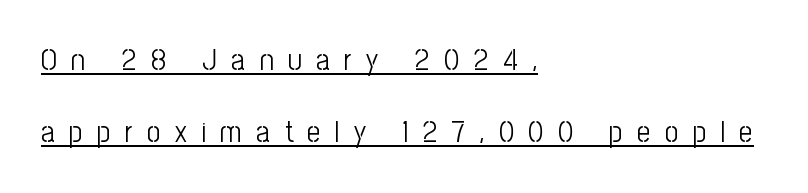
Font category for this specimen: sans-serif. Here the glyphs are tracked loosely, breaking word shapes into spaced letters. This block would shrink considerably if given ordinary leading; it's expanded now. Visually the block forms a straight wall on the left and a jagged coastline on the right. Decoration check: the copy is underlined.
